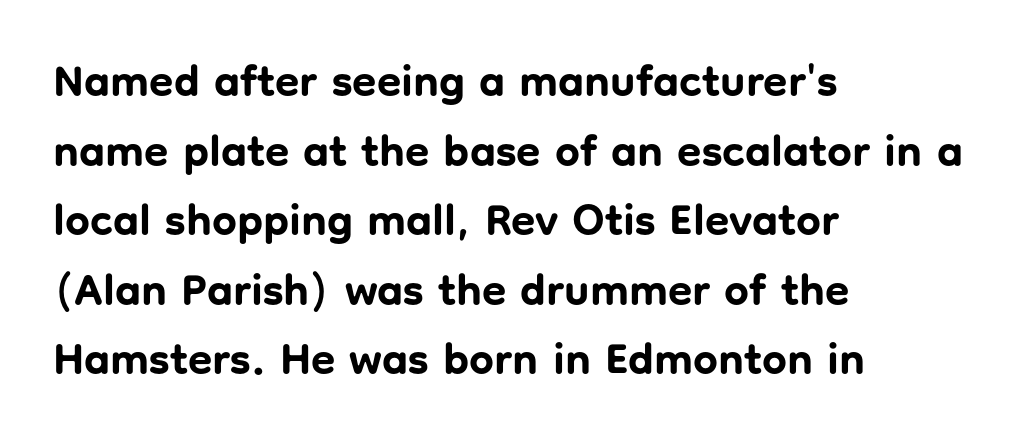
Q: Is the text bold? A: Yes.
Q: Is the text italic (slanted)? A: No, it is upright.
Q: Is the typeface a serif or a sans-serif typeface? A: Sans-serif.
Q: Is the text underlined? A: No.
Q: How is the paragraph aligned? A: Left-aligned.
Q: Is the spacing between letters normal or unusually wide? A: Normal.
Q: Is the spacing between lines tight, normal or loose? A: Normal.
Q: Width (condensed, normal, or wide)? A: Normal.
Q: Stroke contrast? A: Low.
Q: x-height? A: Medium.
Q: Monospaced? A: No.
